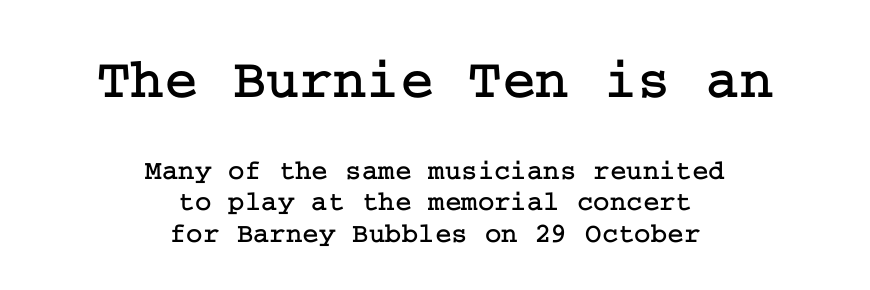
Q: Is the text italic (slanted)? A: No, it is upright.
Q: Is the typeface a serif or a sans-serif typeface? A: Serif.
Q: Is the text underlined? A: No.
Q: How is the paragraph aligned? A: Centered.
Q: Is the spacing between letters normal or unusually wide? A: Normal.
Q: Is the spacing between lines tight, normal or loose? A: Tight.
Q: Which block of text is set in a larger size, the first (top) or the second (bottom)? A: The first (top) one.
Q: Width (condensed, normal, or wide)? A: Normal.
Q: Stroke contrast? A: Low.
Q: x-height? A: Medium.
